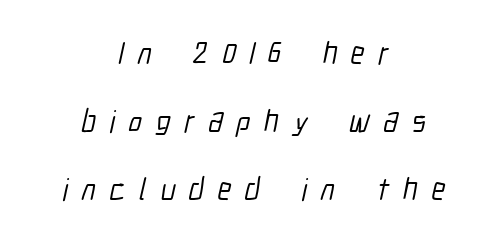
The image shows 31 px condensed sans-serif type; set centered, loose line spacing (2.2x), unusually wide letter spacing (+0.44 em), not underlined; low stroke contrast and a medium x-height.
